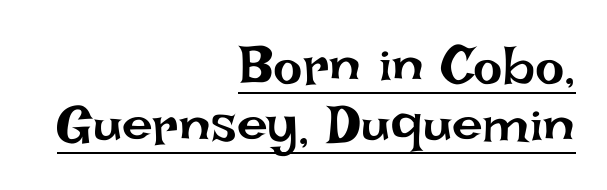
Q: Is the text bold? A: No.
Q: Is the text italic (slanted)? A: No, it is upright.
Q: Is the text underlined? A: Yes.
Q: How is the paragraph aligned? A: Right-aligned.
Q: Is the spacing between letters normal or unusually wide? A: Normal.
Q: Is the spacing between lines tight, normal or loose? A: Tight.
Q: Width (condensed, normal, or wide)? A: Normal.
Q: Stroke contrast? A: Low.
Q: x-height? A: Large.
Q: Monospaced? A: No.
